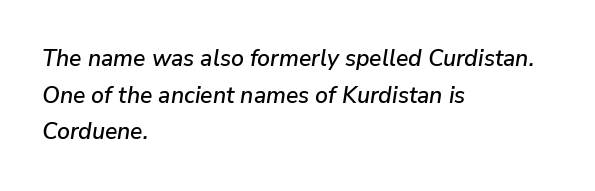
These lines stack with their left ends in a neat column. Rule under the text: the space is simply empty. How would I describe the line gaps? Plain and ordinary. How are the letters spaced? Ordinarily, with no added tracking.
